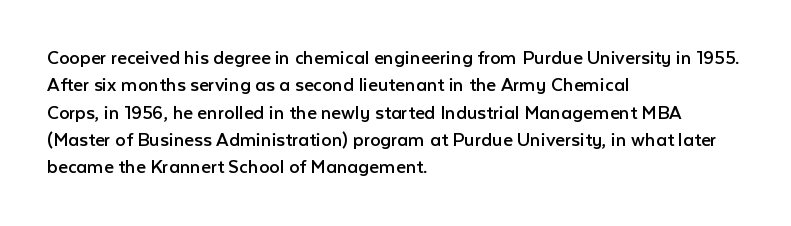
The image shows 21 px text type, upright; set left-aligned, normal line spacing (1.3x), normal letter spacing, not underlined.
